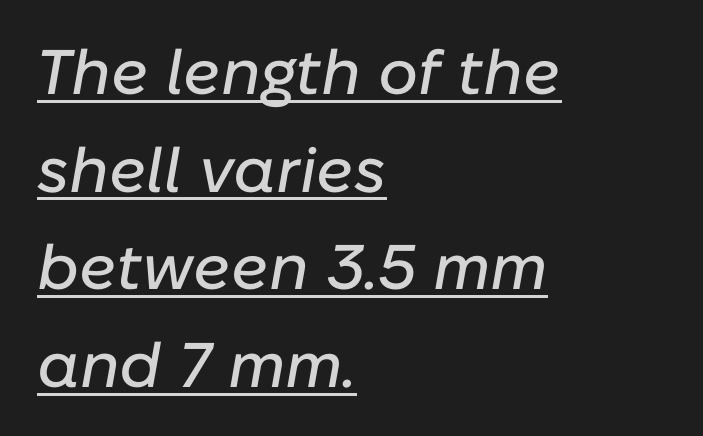
{"italic": "yes", "lean": "right", "slant_degrees": 10, "width": "normal", "stroke_contrast": "low", "x_height": "medium", "monospaced": "no", "underline": "yes", "align": "left", "line_spacing": "normal", "line_spacing_ratio": 1.55, "letter_spacing": "normal", "letter_spacing_em": 0.0, "glyph_px": 63}
